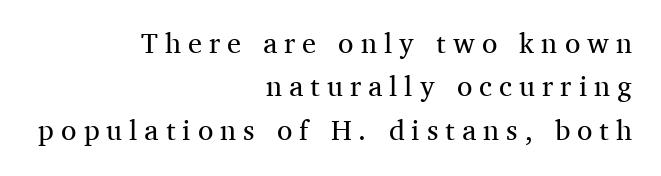
Someone cranked the tracking dial way up on this one. Character widths vary here, with narrow letters taking less room than wide ones. Layout note: lines flush right. Leading matches the norm, producing a regular column.
